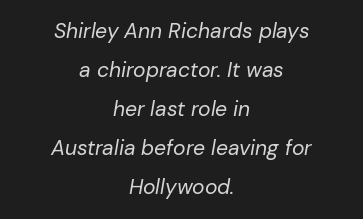
Q: Is the text bold? A: No.
Q: Is the text italic (slanted)? A: Yes, it leans right by about 10 degrees.
Q: Is the text underlined? A: No.
Q: How is the paragraph aligned? A: Centered.
Q: Is the spacing between letters normal or unusually wide? A: Normal.
